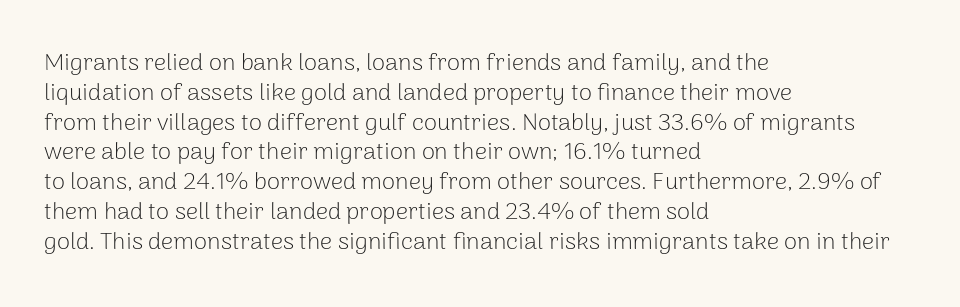
If you drew a line through each stem, it would be perfectly vertical. Tracking value appears to be zero — textbook default spacing. The rag falls on the right side of this text block. The face looks like a standard text weight, possibly lighter. The string is rendered with underlining switched off.
